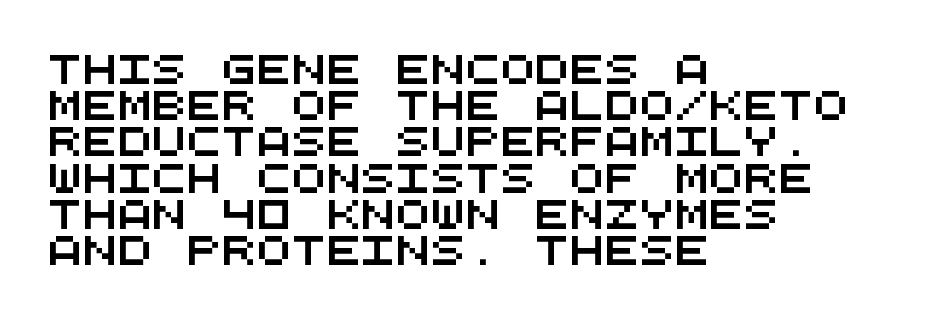
{"serif": "no", "width": "wide", "stroke_contrast": "medium", "x_height": "large", "monospaced": "yes", "underline": "no", "align": "left", "line_spacing": "normal", "line_spacing_ratio": 1.25, "letter_spacing": "normal", "letter_spacing_em": 0.0, "glyph_px": 29}
